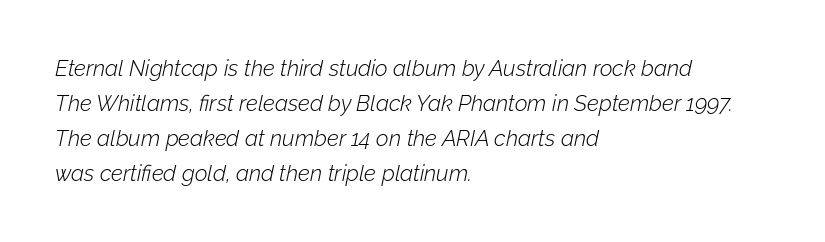
Q: Is the text bold? A: No.
Q: Is the text italic (slanted)? A: Yes, it leans right by about 12 degrees.
Q: Is the text underlined? A: No.
Q: How is the paragraph aligned? A: Left-aligned.
Q: Is the spacing between letters normal or unusually wide? A: Normal.
Q: Is the spacing between lines tight, normal or loose? A: Normal.
